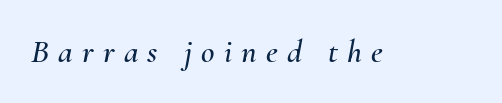
{"italic": "yes", "lean": "right", "slant_degrees": 10, "width": "normal", "stroke_contrast": "medium", "x_height": "small", "monospaced": "no", "underline": "no", "letter_spacing": "wide", "letter_spacing_em": 0.28, "glyph_px": 33}
